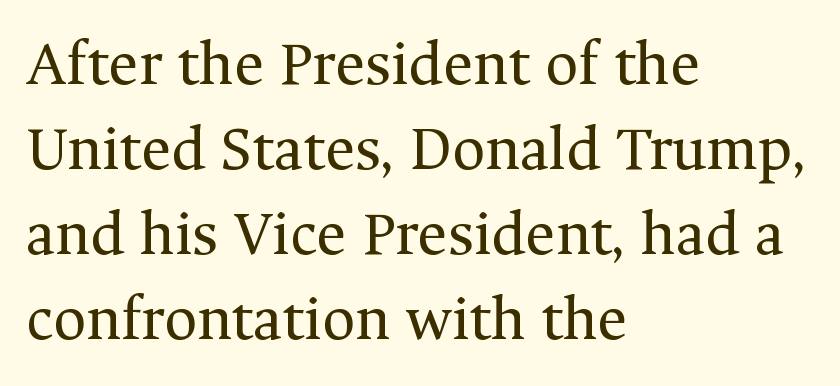
Q: Is the text bold? A: No.
Q: Is the text italic (slanted)? A: No, it is upright.
Q: Is the typeface a serif or a sans-serif typeface? A: Serif.
Q: Is the text underlined? A: No.
Q: How is the paragraph aligned? A: Left-aligned.
Q: Is the spacing between letters normal or unusually wide? A: Normal.
Q: Is the spacing between lines tight, normal or loose? A: Normal.
Q: Width (condensed, normal, or wide)? A: Normal.
Q: Stroke contrast? A: Medium.
Q: x-height? A: Medium.
Q: Monospaced? A: No.
